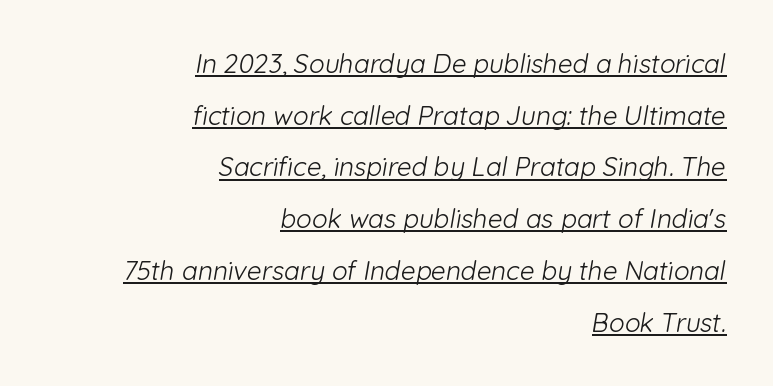
The image shows 26 px text type; set right-aligned, loose line spacing (1.99x), normal letter spacing, underlined.
